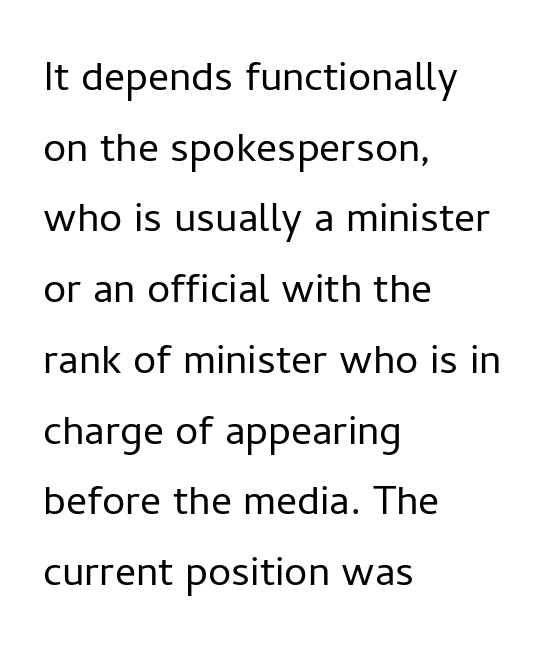
Students, note that the glyphs here touch the page at normal intervals. Nothing heavy about these letters — not bold at all. The passage shown is typed in a proportional face where columns would drift. The typesetter chose a ragged-right arrangement here.
